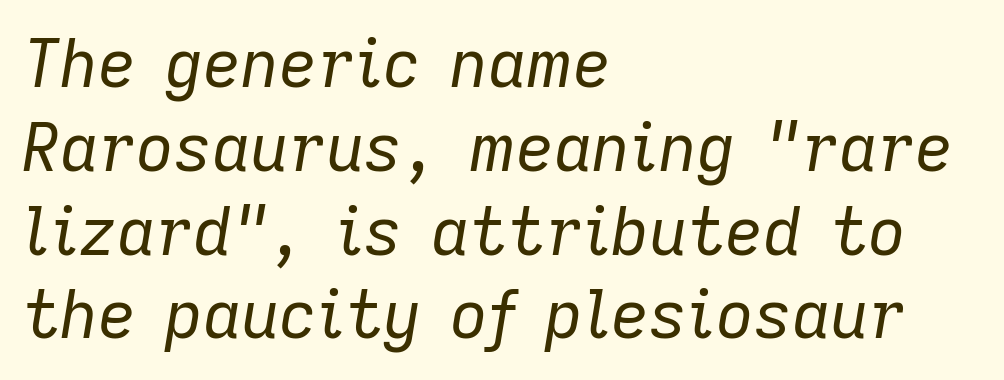
{"italic": "yes", "lean": "right", "slant_degrees": 9, "bold": "no", "weight": "regular", "width": "normal", "stroke_contrast": "low", "x_height": "medium", "monospaced": "no", "underline": "no", "align": "left", "line_spacing": "normal", "line_spacing_ratio": 1.27, "letter_spacing": "normal", "letter_spacing_em": 0.0, "glyph_px": 66}
